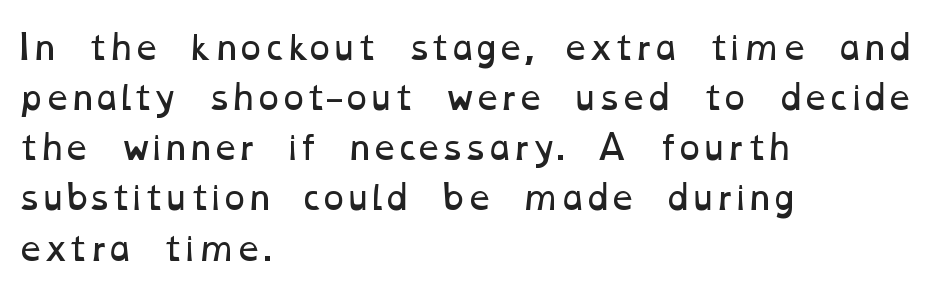
Q: Is the text bold? A: No.
Q: Is the text underlined? A: No.
Q: How is the paragraph aligned? A: Left-aligned.
Q: Is the spacing between letters normal or unusually wide? A: Normal.
Q: Is the spacing between lines tight, normal or loose? A: Normal.
Q: Width (condensed, normal, or wide)? A: Wide.
Q: Stroke contrast? A: Low.
Q: x-height? A: Medium.
Q: Monospaced? A: No.
